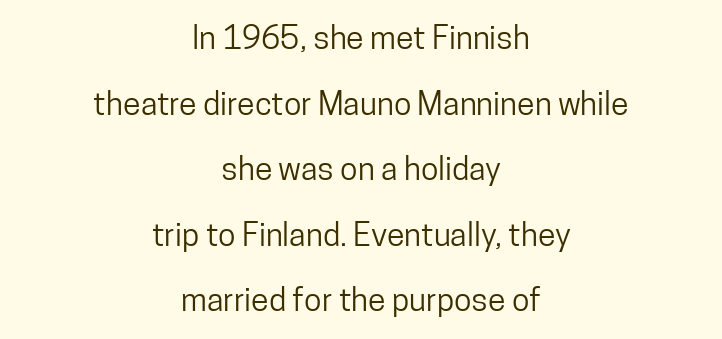
In terms of posture, this sample is upright. Do the characters align in a grid? No, the font is proportional. The baseline area is clear. The font family rendered here belongs to the sans-serif group. There is no visible air inserted between adjacent glyphs. The lines are spread far apart with generous leading.
